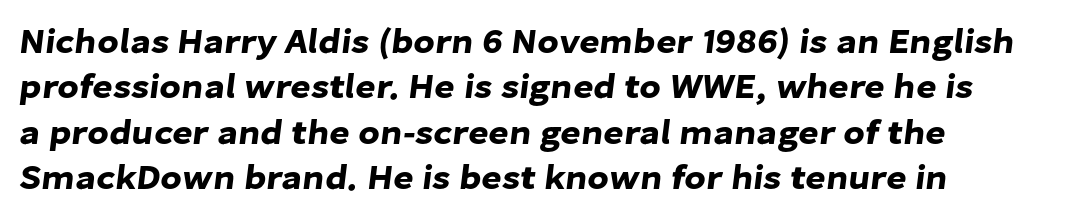
Unlike a traditional serif, this face leaves its strokes unadorned. Interline gaps are of average width in this sample. The paragraph shown leans on its left margin. Between one letter and the next there's only the usual sliver of space. The face used here is proportionally spaced, like ordinary book or web type.
